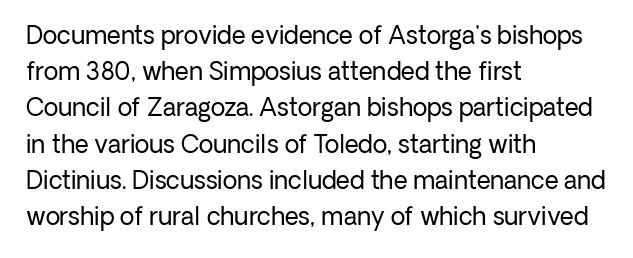
{"italic": "no", "bold": "no", "underline": "no", "align": "left", "line_spacing": "normal", "line_spacing_ratio": 1.51, "letter_spacing": "normal", "letter_spacing_em": 0.0, "glyph_px": 24}
